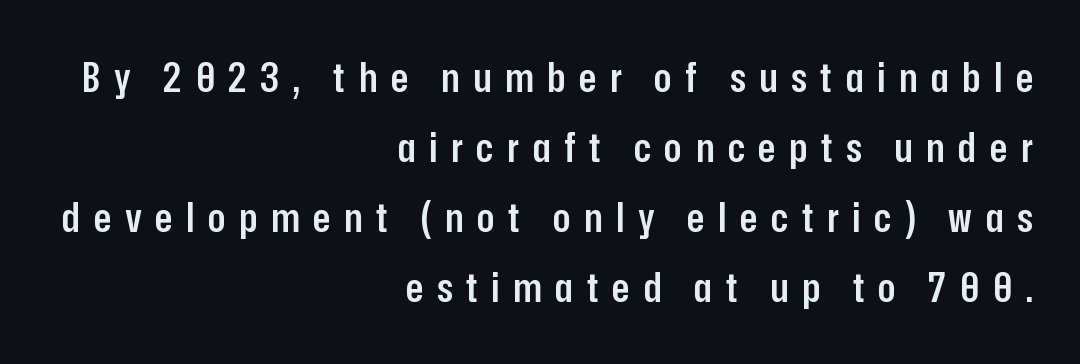
{"serif": "no", "italic": "no", "bold": "semi", "weight": "semibold", "width": "condensed", "stroke_contrast": "low", "x_height": "medium", "monospaced": "no", "underline": "no", "align": "right", "line_spacing_ratio": 1.71, "letter_spacing": "wide", "letter_spacing_em": 0.33, "glyph_px": 41}
